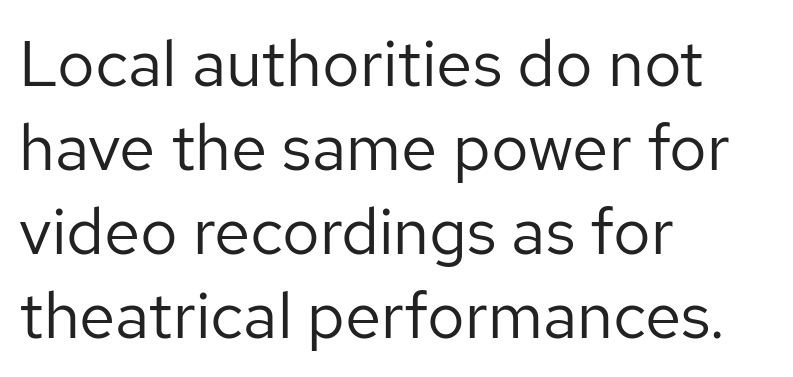
{"serif": "no", "italic": "no", "bold": "no", "weight": "regular", "width": "normal", "stroke_contrast": "low", "x_height": "medium", "monospaced": "no", "underline": "no", "align": "left", "line_spacing": "normal", "line_spacing_ratio": 1.29, "letter_spacing": "normal", "letter_spacing_em": 0.0, "glyph_px": 65}
